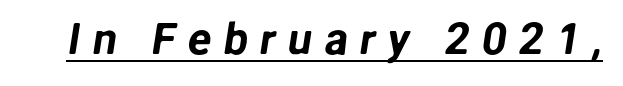
Q: Is the typeface a serif or a sans-serif typeface? A: Sans-serif.
Q: Is the text underlined? A: Yes.
Q: Is the spacing between letters normal or unusually wide? A: Unusually wide.
Q: Width (condensed, normal, or wide)? A: Normal.
Q: Stroke contrast? A: Low.
Q: x-height? A: Medium.
Q: Monospaced? A: No.
